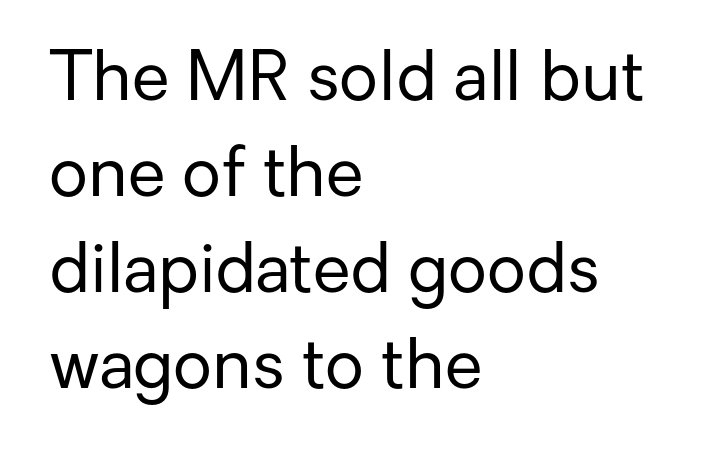
This is sans-serif lettering, the kind often seen on screens and signage. The letters stand straight up with perfectly vertical stems. Compared with typical body copy, the letter spacing here is the same. Glance below the letters and you will spot only blank space. Leading: standard. Stems and bowls with no extra thickness — not bold.
